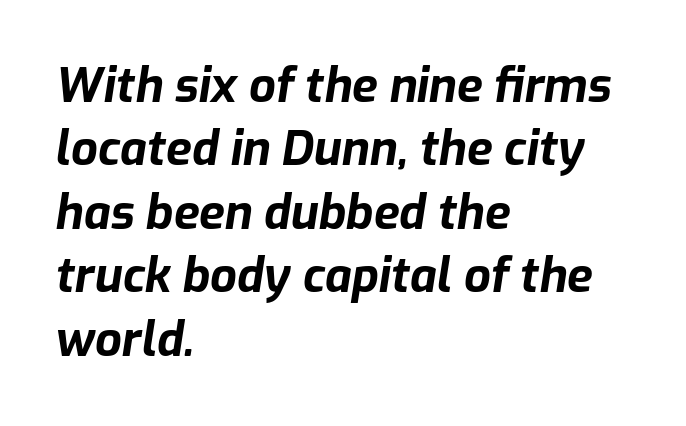
A typesetter would call this proportional, since set widths differ per character. Spacing between characters is what you'd get straight out of the box. Does the weight exceed regular? Yes, all the way to bold. The zone under the glyphs is completely vacant. The whole block is typeset with a tilt.
